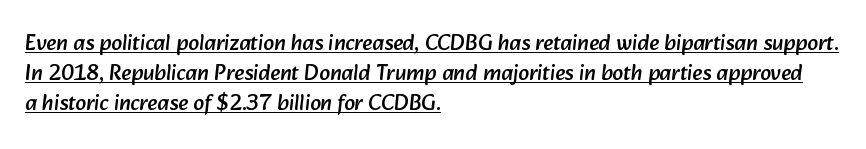
The image shows 22 px text type; set left-aligned, normal line spacing (1.37x), normal letter spacing, underlined.
